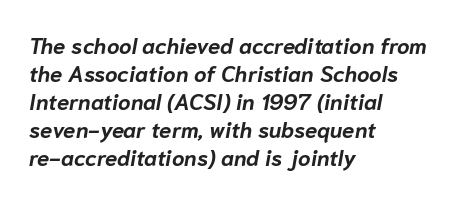
{"italic": "yes", "lean": "right", "slant_degrees": 10, "bold": "yes", "underline": "no", "align": "left", "line_spacing": "normal", "line_spacing_ratio": 1.27, "letter_spacing": "normal", "letter_spacing_em": 0.0, "glyph_px": 22}
